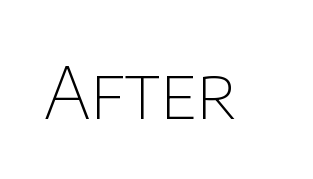
The image shows 72 px thin sans-serif type, upright; set normal letter spacing, not underlined; low stroke contrast and a large x-height.
